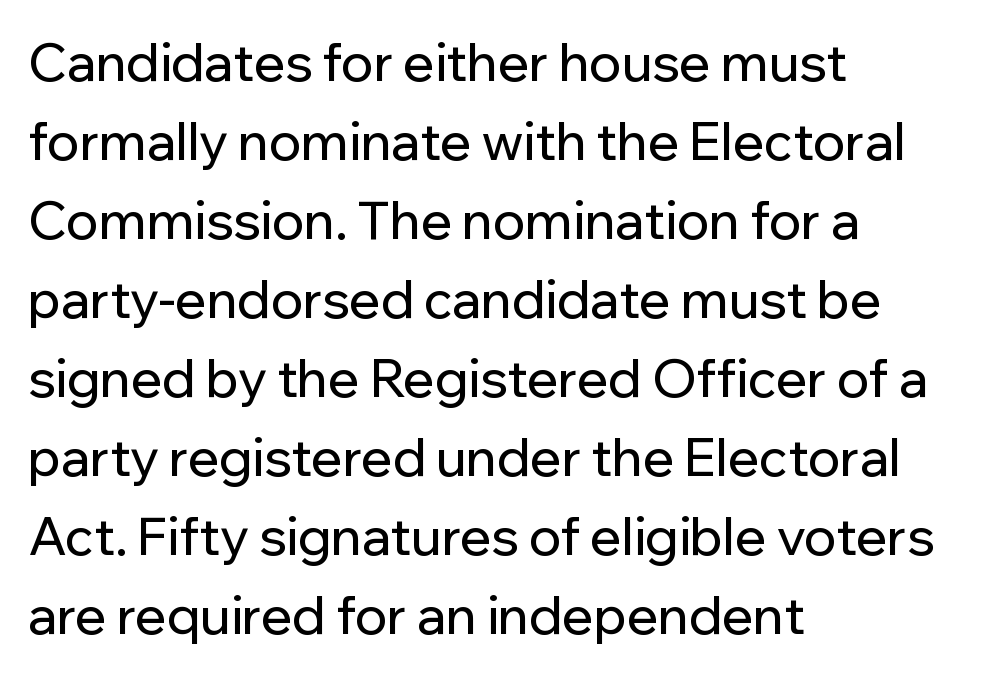
{"serif": "no", "italic": "no", "width": "normal", "stroke_contrast": "low", "x_height": "medium", "monospaced": "no", "underline": "no", "align": "left", "line_spacing": "normal", "line_spacing_ratio": 1.52, "letter_spacing": "normal", "letter_spacing_em": 0.0, "glyph_px": 52}
